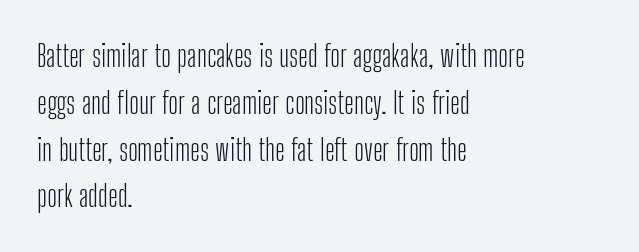
This rendering employs a face without finishing strokes, i.e., a sans-serif. The characters are drawn with everyday or finer stroke widths. One-word summary of the alignment: left. This sample keeps an unexceptional amount of space between lines. Lines of text with bare space underneath. Does the lettering tilt? It doesn't — this is upright.
